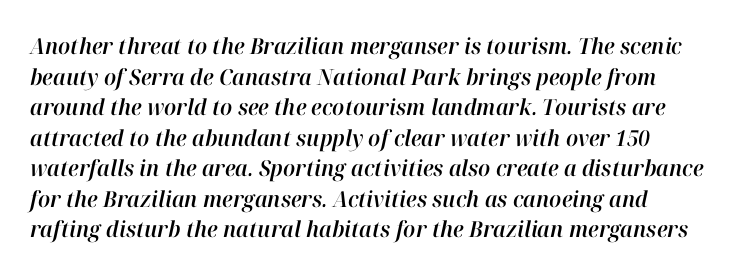
Q: Is the text italic (slanted)? A: Yes, it leans right by about 12 degrees.
Q: Is the text underlined? A: No.
Q: How is the paragraph aligned? A: Left-aligned.
Q: Is the spacing between letters normal or unusually wide? A: Normal.
Q: Is the spacing between lines tight, normal or loose? A: Normal.
